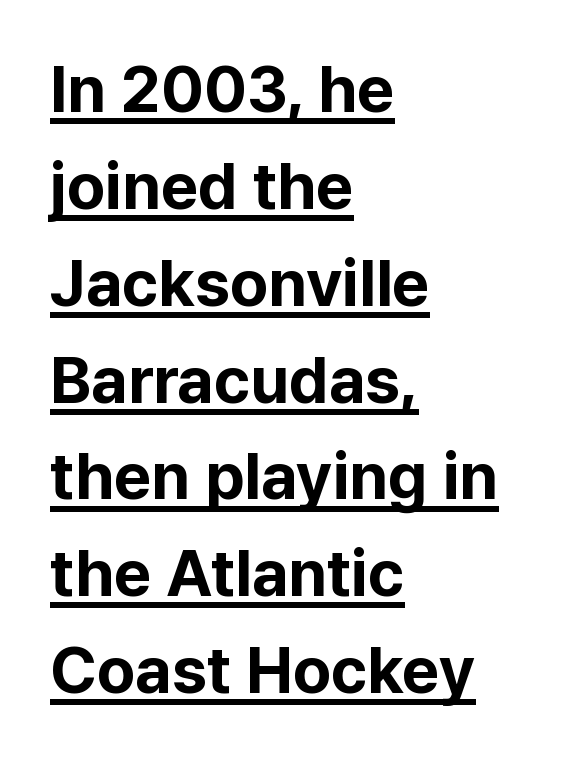
The image shows 65 px bold sans-serif type, upright; set left-aligned, normal line spacing (1.49x), normal letter spacing, underlined; low stroke contrast and a medium x-height.
